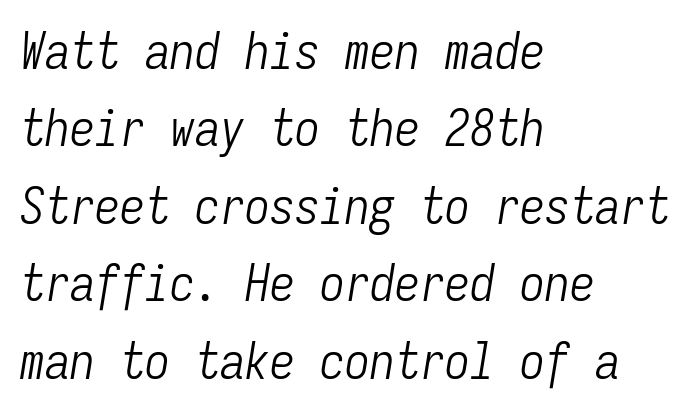
Q: Is the text bold? A: No.
Q: Is the text italic (slanted)? A: Yes, it leans right by about 9 degrees.
Q: Is the text underlined? A: No.
Q: How is the paragraph aligned? A: Left-aligned.
Q: Is the spacing between letters normal or unusually wide? A: Normal.
Q: Is the spacing between lines tight, normal or loose? A: Normal.
Q: Width (condensed, normal, or wide)? A: Condensed.
Q: Stroke contrast? A: Low.
Q: x-height? A: Medium.
Q: Monospaced? A: Yes.
